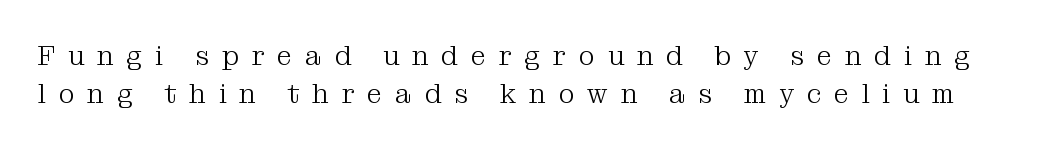
{"italic": "no", "bold": "no", "underline": "no", "line_spacing": "normal", "line_spacing_ratio": 1.4, "letter_spacing": "wide", "letter_spacing_em": 0.48, "glyph_px": 27}
